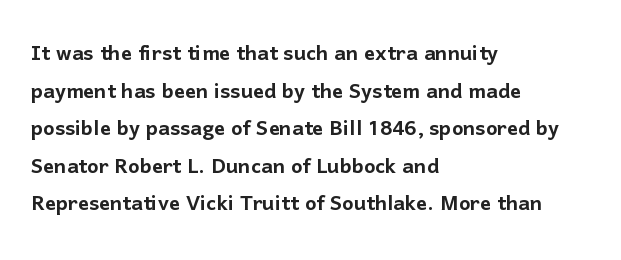
The image shows 27 px text type, upright; set left-aligned, normal line spacing (1.39x), normal letter spacing, not underlined.
